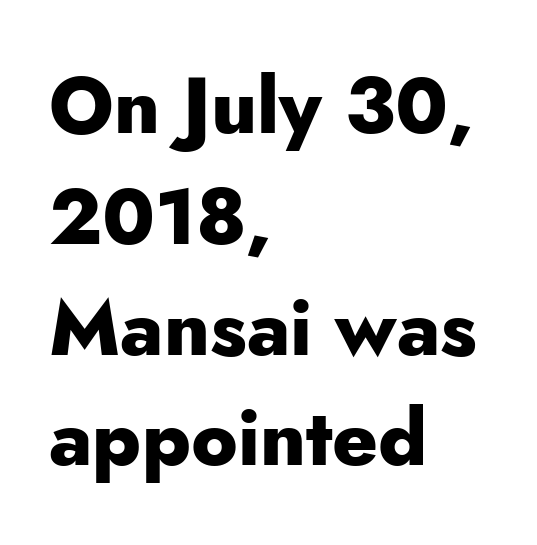
The image shows 78 px heavy sans-serif type, upright; set left-aligned, normal line spacing (1.42x), normal letter spacing, not underlined; low stroke contrast and a small x-height.
